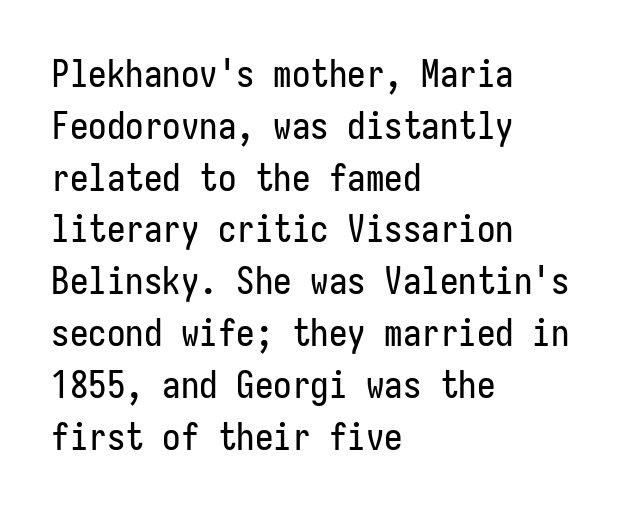
The image shows 37 px condensed sans-serif type, upright; set left-aligned, normal line spacing (1.4x), normal letter spacing, not underlined; low stroke contrast and a medium x-height.
